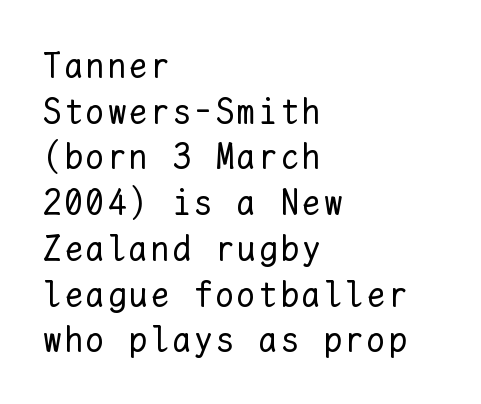
Q: Is the text bold? A: No.
Q: Is the text italic (slanted)? A: No, it is upright.
Q: Is the text underlined? A: No.
Q: How is the paragraph aligned? A: Left-aligned.
Q: Is the spacing between lines tight, normal or loose? A: Normal.
Q: Width (condensed, normal, or wide)? A: Normal.
Q: Stroke contrast? A: Low.
Q: x-height? A: Medium.
Q: Monospaced? A: Yes.
